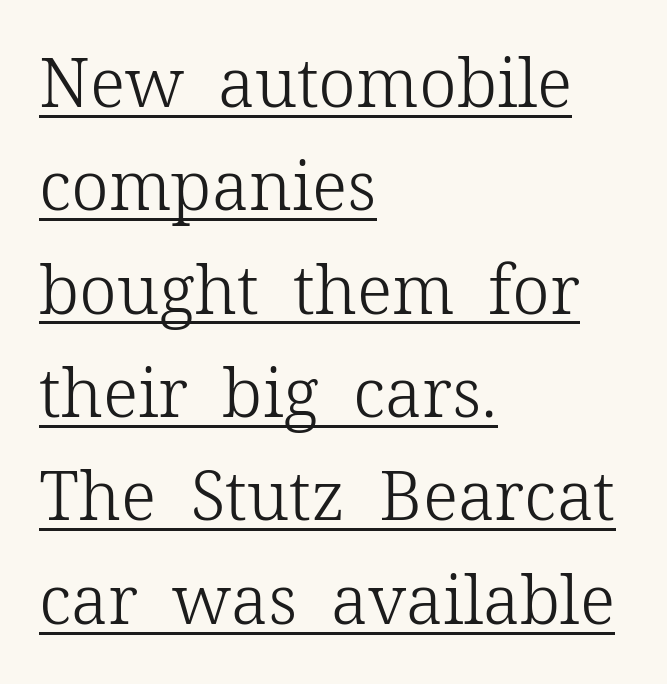
The cut favours lightness, reaching ordinary text weight at its darkest. Line beginnings align vertically; line endings do not. Caption: lettering with a line underneath. The rendering uses natural spacing where letterforms have individual widths.
